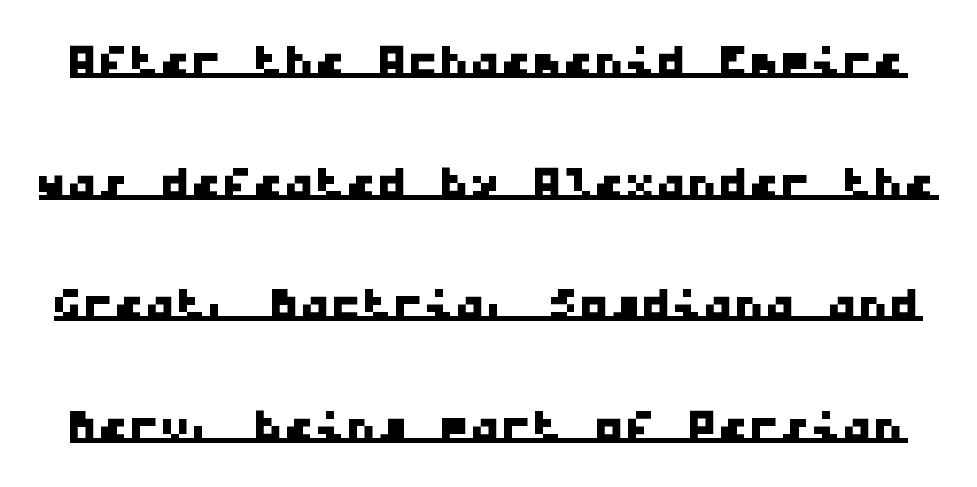
Q: Is the typeface a serif or a sans-serif typeface? A: Sans-serif.
Q: Is the text underlined? A: Yes.
Q: Is the spacing between letters normal or unusually wide? A: Normal.
Q: Is the spacing between lines tight, normal or loose? A: Loose.
Q: Width (condensed, normal, or wide)? A: Wide.
Q: Stroke contrast? A: Low.
Q: x-height? A: Medium.
Q: Monospaced? A: Yes.
